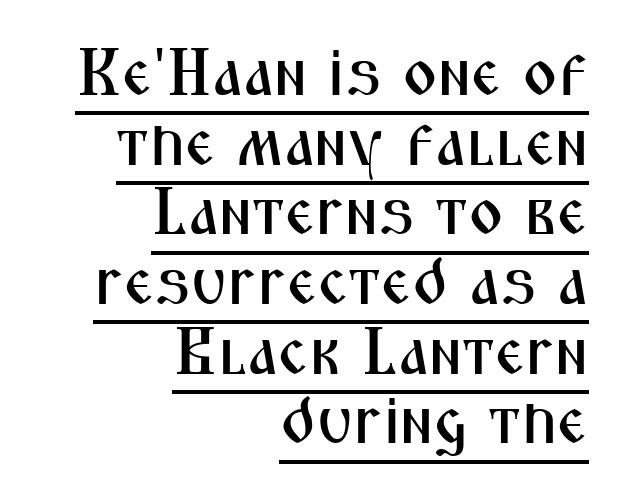
The image shows 67 px condensed sans-serif type, upright; set right-aligned, tight line spacing (1.04x), normal letter spacing, underlined; medium stroke contrast and a medium x-height.
